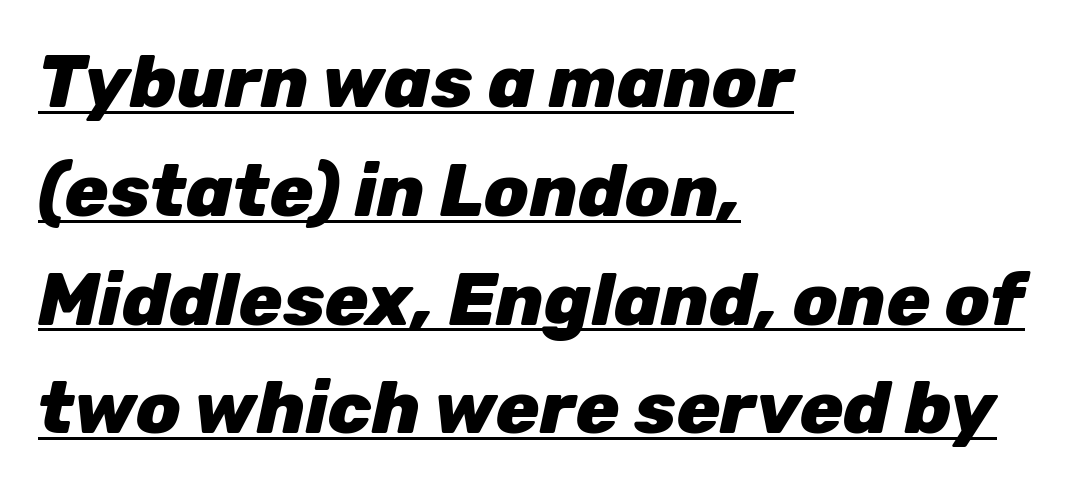
The image shows 73 px heavy type, italic (leaning right); set left-aligned, normal line spacing (1.49x), normal letter spacing, underlined; low stroke contrast and a medium x-height.
